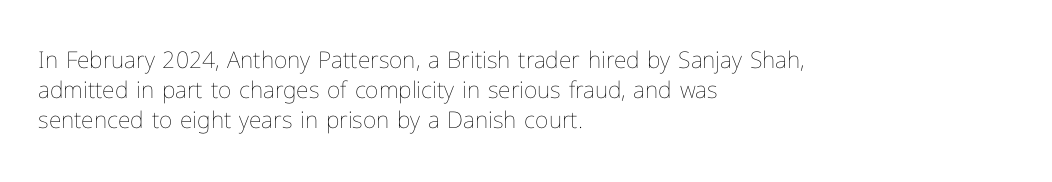
The image shows 23 px text type, upright; set left-aligned, normal line spacing (1.31x), normal letter spacing, not underlined.
